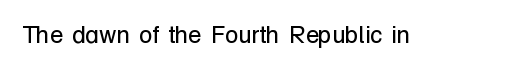
The image shows 24 px text type, upright; set normal letter spacing, not underlined.
